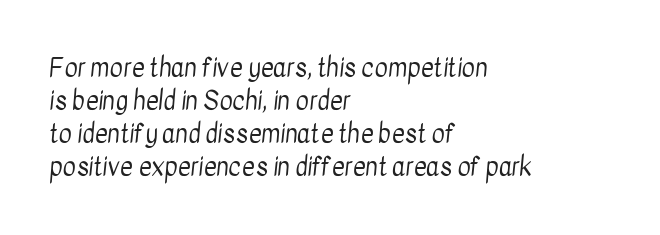
The image shows 25 px text type; set left-aligned, normal line spacing (1.32x), normal letter spacing, not underlined.
